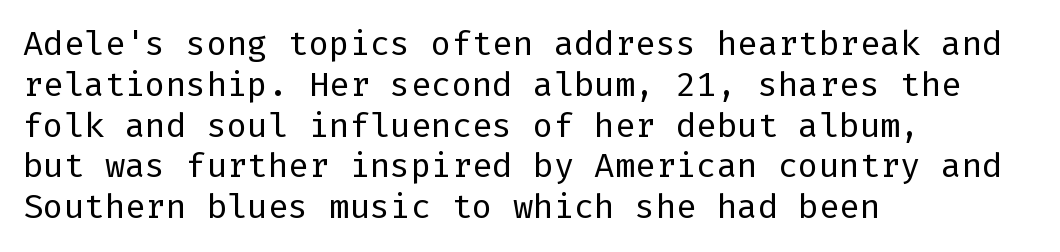
{"serif": "no", "italic": "no", "bold": "no", "weight": "regular", "width": "normal", "stroke_contrast": "low", "x_height": "medium", "underline": "no", "align": "left", "line_spacing_ratio": 1.2, "letter_spacing": "normal", "letter_spacing_em": 0.0, "glyph_px": 34}
